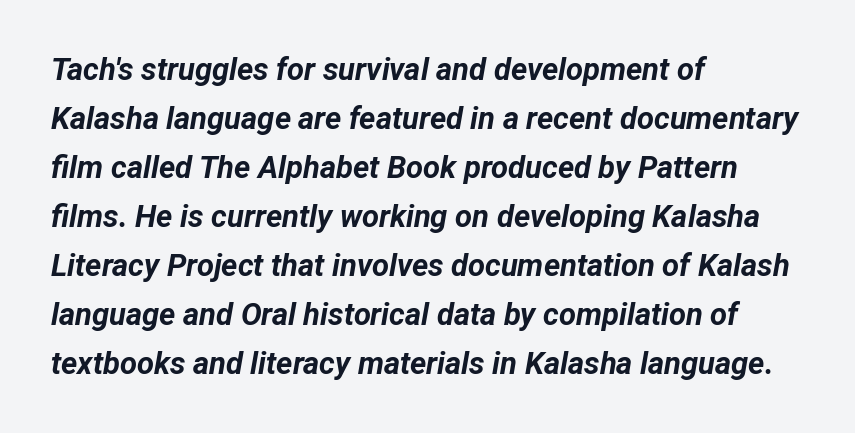
{"italic": "yes", "lean": "right", "slant_degrees": 12, "bold": "yes", "weight": "bold", "width": "normal", "stroke_contrast": "low", "x_height": "medium", "monospaced": "no", "underline": "no", "align": "left", "line_spacing": "normal", "line_spacing_ratio": 1.58, "letter_spacing": "normal", "letter_spacing_em": 0.0, "glyph_px": 31}
